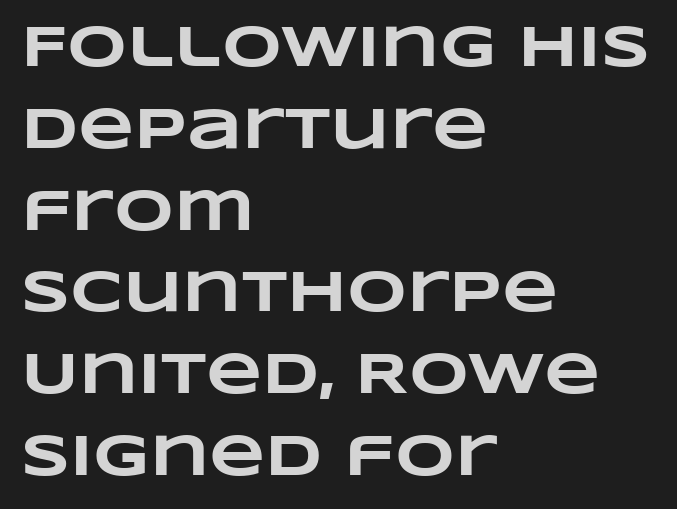
The image shows 58 px heavy, wide type; set left-aligned, normal line spacing (1.41x), normal letter spacing, not underlined; low stroke contrast and a large x-height.
